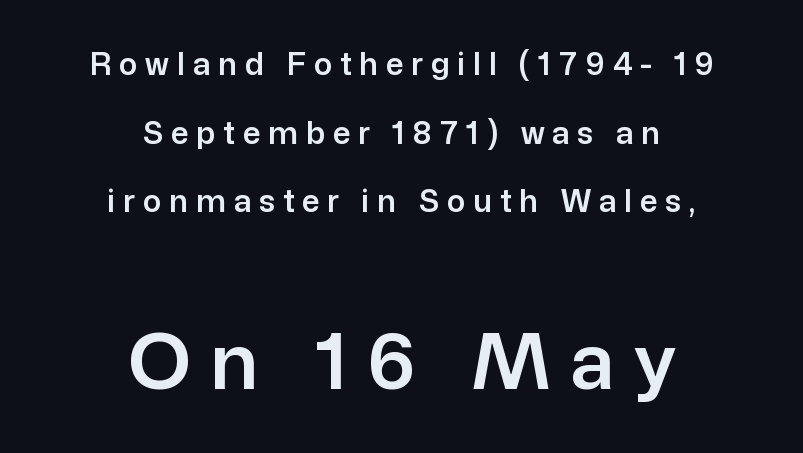
The image shows 78 px sans-serif type, upright; set centered, loose line spacing (2.21x), unusually wide letter spacing (+0.25 em), not underlined; the second (bottom) block is 2.52x larger; low stroke contrast and a medium x-height.
